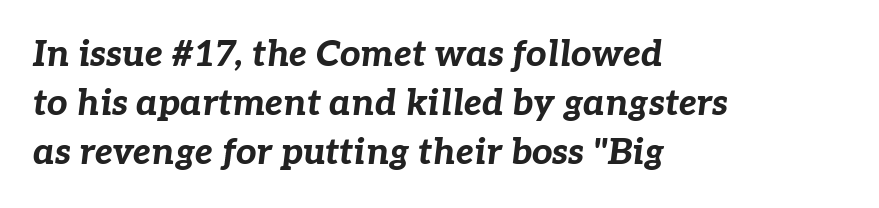
The image shows 36 px bold type, italic (leaning right); set left-aligned, normal line spacing (1.36x), normal letter spacing, not underlined; low stroke contrast and a medium x-height.
